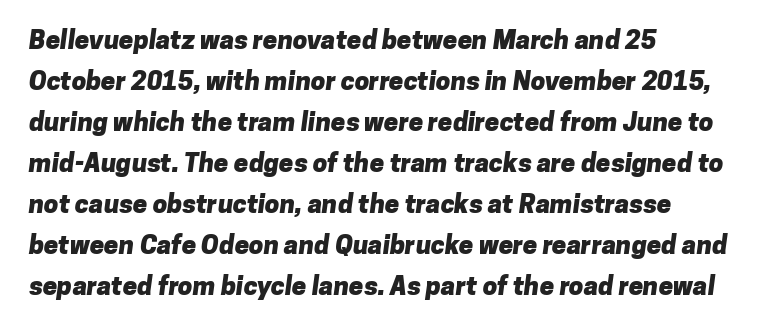
The rendering uses a moderate line-height, typical for paragraphs. The strokes are fattened all the way to bold. There is no visible air inserted between adjacent glyphs. A bare baseline throughout the passage. Line beginnings align vertically; line endings do not.
